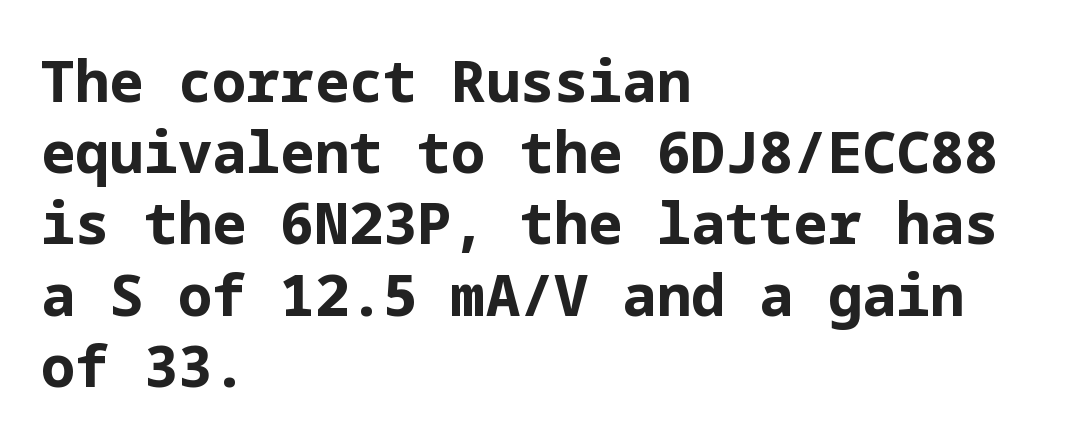
{"serif": "no", "italic": "no", "bold": "yes", "weight": "bold", "width": "normal", "stroke_contrast": "low", "x_height": "medium", "underline": "no", "align": "left", "line_spacing": "normal", "line_spacing_ratio": 1.25, "letter_spacing": "normal", "letter_spacing_em": 0.0, "glyph_px": 57}
